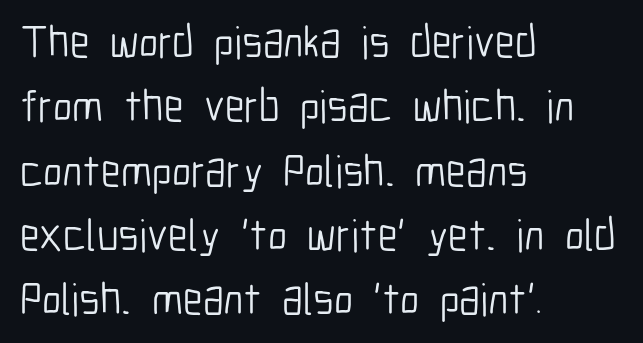
{"serif": "no", "italic": "no", "bold": "no", "weight": "light", "width": "condensed", "stroke_contrast": "low", "x_height": "medium", "monospaced": "no", "underline": "no", "align": "left", "line_spacing": "normal", "line_spacing_ratio": 1.43, "letter_spacing": "normal", "letter_spacing_em": 0.0, "glyph_px": 45}
